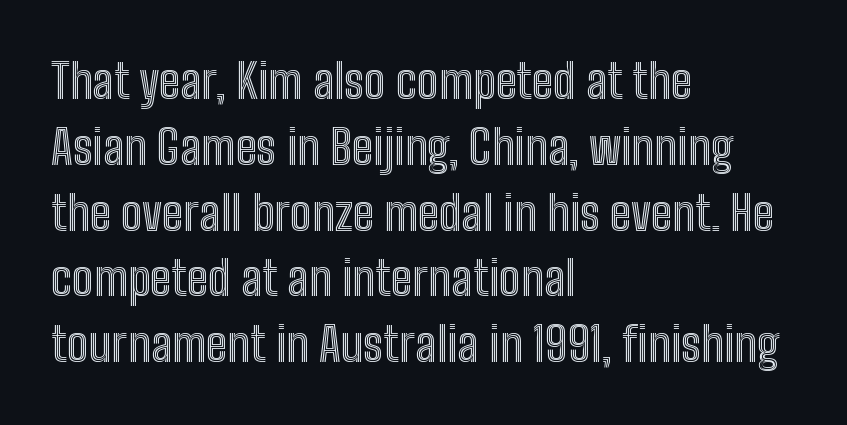
Q: Is the text italic (slanted)? A: No, it is upright.
Q: Is the text underlined? A: No.
Q: How is the paragraph aligned? A: Left-aligned.
Q: Is the spacing between letters normal or unusually wide? A: Normal.
Q: Is the spacing between lines tight, normal or loose? A: Normal.
Q: Width (condensed, normal, or wide)? A: Condensed.
Q: x-height? A: Medium.
Q: Monospaced? A: No.
